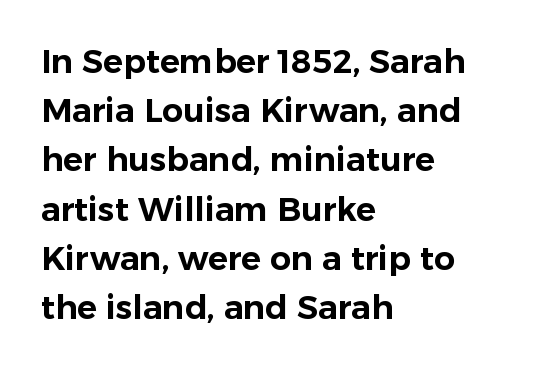
Q: Is the text italic (slanted)? A: No, it is upright.
Q: Is the typeface a serif or a sans-serif typeface? A: Sans-serif.
Q: Is the text underlined? A: No.
Q: How is the paragraph aligned? A: Left-aligned.
Q: Is the spacing between letters normal or unusually wide? A: Normal.
Q: Is the spacing between lines tight, normal or loose? A: Normal.
Q: Width (condensed, normal, or wide)? A: Normal.
Q: Stroke contrast? A: Low.
Q: x-height? A: Medium.
Q: Monospaced? A: No.
